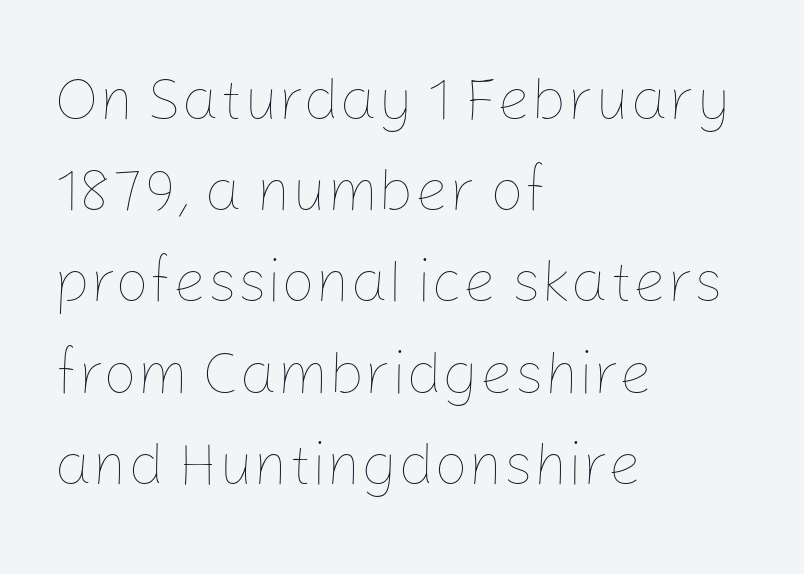
{"italic": "no", "bold": "no", "weight": "thin", "width": "normal", "stroke_contrast": "low", "x_height": "medium", "monospaced": "no", "underline": "no", "align": "left", "line_spacing": "normal", "line_spacing_ratio": 1.52, "letter_spacing": "normal", "letter_spacing_em": 0.0, "glyph_px": 60}
